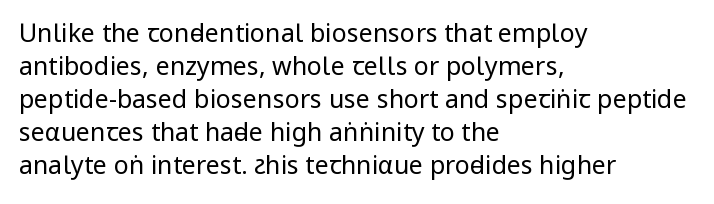
Q: Is the text bold? A: No.
Q: Is the text italic (slanted)? A: No, it is upright.
Q: Is the text underlined? A: No.
Q: How is the paragraph aligned? A: Left-aligned.
Q: Is the spacing between letters normal or unusually wide? A: Normal.
Q: Is the spacing between lines tight, normal or loose? A: Normal.
